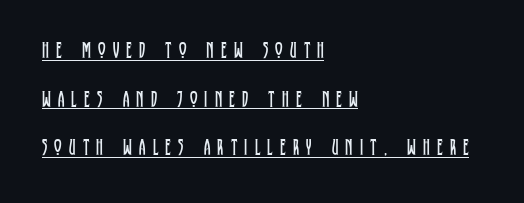
Vertical strokes here are truly vertical. No heavy texture on the line: the type isn't bold. Quick note: underline on. How are the letters spaced? Widely, with obvious added tracking. Interline gaps are noticeably wide in this sample.
